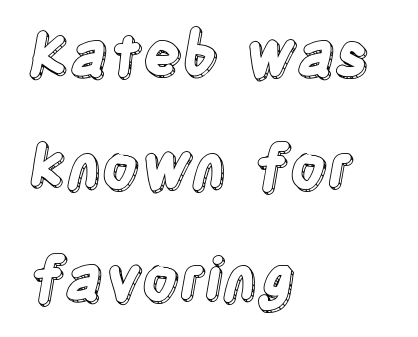
{"width": "condensed", "x_height": "large", "monospaced": "no", "underline": "no", "align": "left", "line_spacing": "loose", "line_spacing_ratio": 1.93, "letter_spacing": "normal", "letter_spacing_em": 0.0, "glyph_px": 58}
